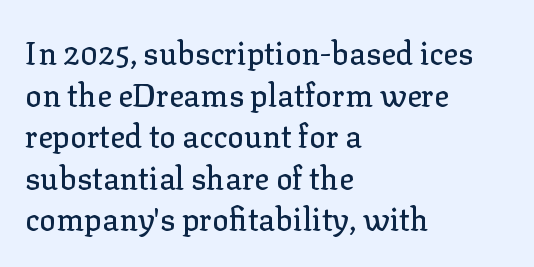
The image shows 31 px serif type, upright; set left-aligned, normal line spacing (1.34x), normal letter spacing, not underlined; low stroke contrast and a medium x-height.
